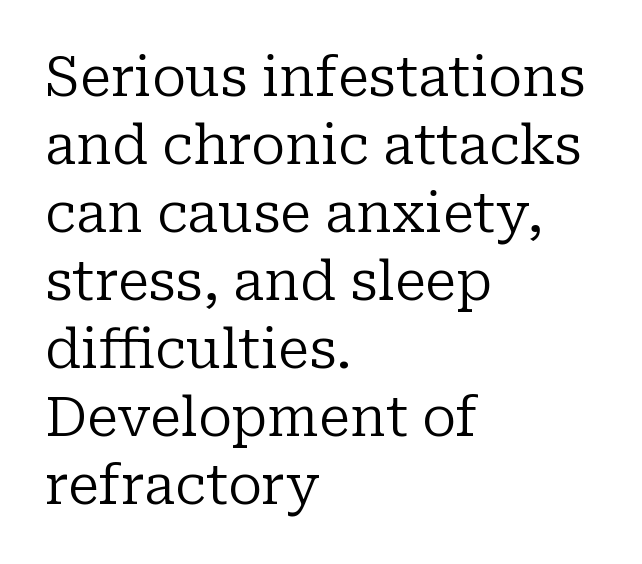
Q: Is the text bold? A: No.
Q: Is the text italic (slanted)? A: No, it is upright.
Q: Is the typeface a serif or a sans-serif typeface? A: Serif.
Q: Is the text underlined? A: No.
Q: How is the paragraph aligned? A: Left-aligned.
Q: Is the spacing between letters normal or unusually wide? A: Normal.
Q: Is the spacing between lines tight, normal or loose? A: Normal.
Q: Width (condensed, normal, or wide)? A: Normal.
Q: Stroke contrast? A: Low.
Q: x-height? A: Medium.
Q: Monospaced? A: No.
